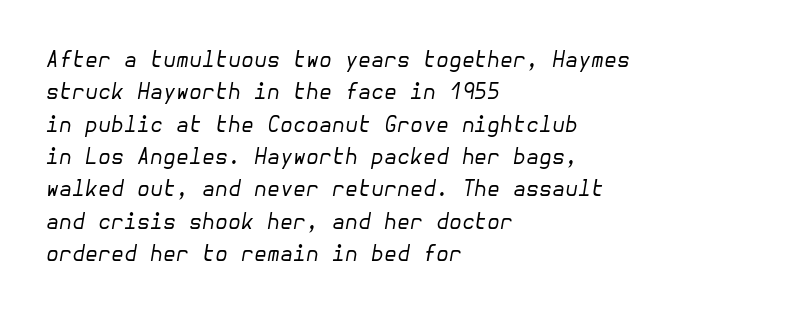
{"italic": "yes", "lean": "right", "slant_degrees": 10, "bold": "no", "underline": "no", "align": "left", "line_spacing": "normal", "line_spacing_ratio": 1.54, "letter_spacing": "normal", "letter_spacing_em": 0.0, "glyph_px": 21}
